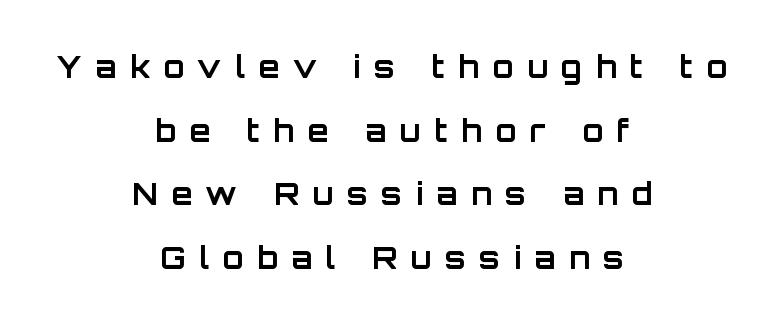
Q: Is the text bold? A: Yes.
Q: Is the text italic (slanted)? A: No, it is upright.
Q: Is the typeface a serif or a sans-serif typeface? A: Sans-serif.
Q: Is the text underlined? A: No.
Q: How is the paragraph aligned? A: Centered.
Q: Is the spacing between letters normal or unusually wide? A: Unusually wide.
Q: Is the spacing between lines tight, normal or loose? A: Loose.
Q: Width (condensed, normal, or wide)? A: Normal.
Q: Stroke contrast? A: Low.
Q: x-height? A: Large.
Q: Monospaced? A: No.
